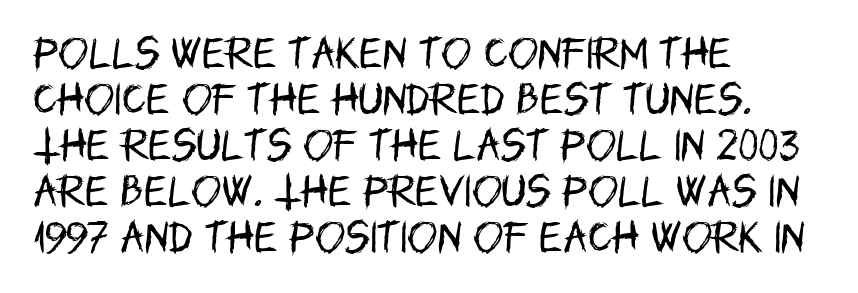
The image shows 36 px regular-weight, condensed sans-serif type, upright; set left-aligned, normal line spacing (1.28x), normal letter spacing, not underlined; low stroke contrast and a large x-height.
